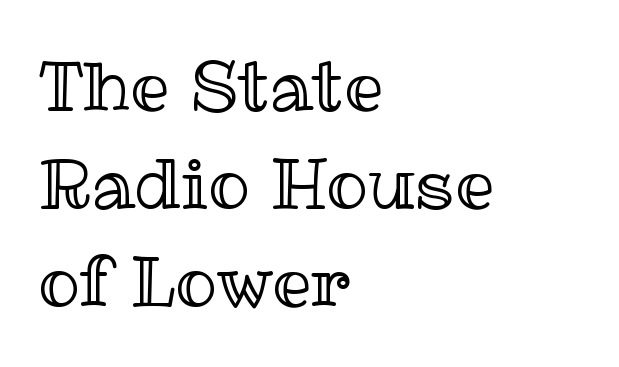
The image shows 69 px text type, upright; set left-aligned, normal line spacing (1.42x), normal letter spacing, not underlined; a medium x-height.
